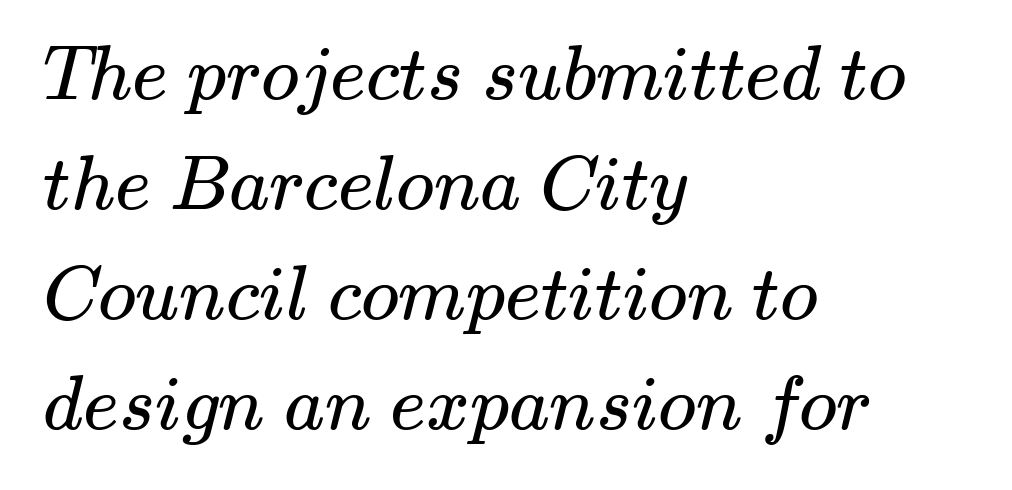
Q: Is the text bold? A: No.
Q: Is the typeface a serif or a sans-serif typeface? A: Serif.
Q: Is the text underlined? A: No.
Q: How is the paragraph aligned? A: Left-aligned.
Q: Is the spacing between letters normal or unusually wide? A: Normal.
Q: Is the spacing between lines tight, normal or loose? A: Normal.
Q: Width (condensed, normal, or wide)? A: Wide.
Q: Stroke contrast? A: Medium.
Q: x-height? A: Small.
Q: Monospaced? A: No.
